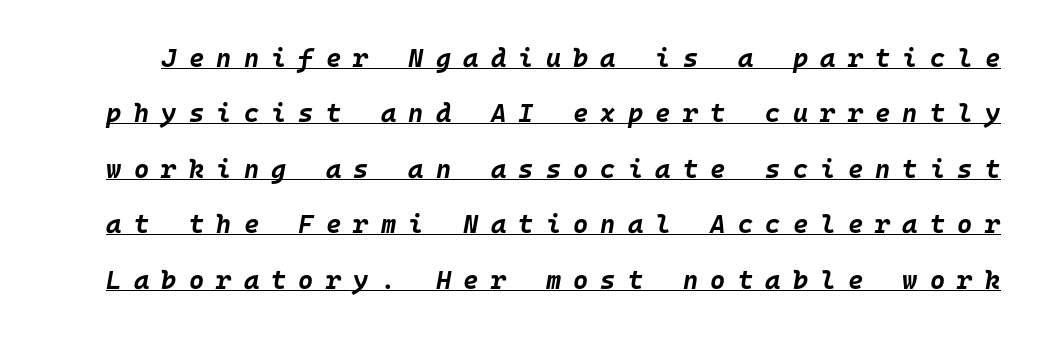
Leading: increased. Every character sits at an angle, as italics do. Chunky letters — that's bold for sure. The glyphs are accompanied by a horizontal stroke just below them. The face used here is rendered with a markedly widened letterfit.
